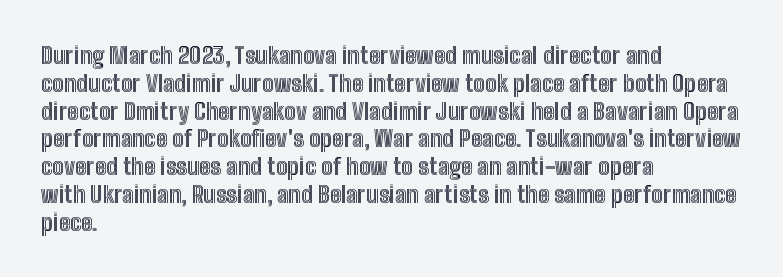
The image shows 23 px text type, upright; set left-aligned, line spacing 1.21x, normal letter spacing, not underlined.
